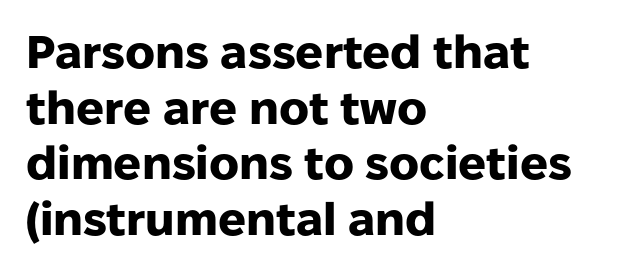
The type is set solid horizontally, with unmodified tracking. A typesetter would label this face a sans. You'd pick this weight for a headline — it's a proper bold. If you drew a ruler down the left edge, every line would touch it.
